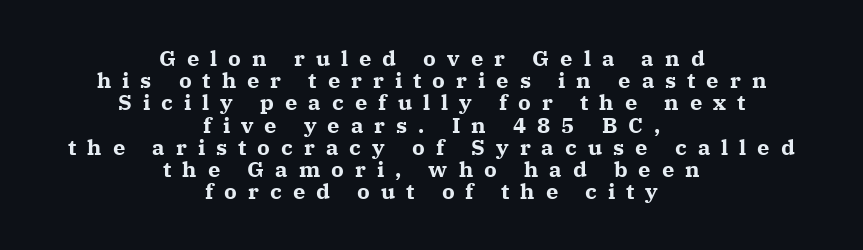
The rag falls on both sides of this text block equally. Its strokes are broad and dark, the hallmark of bold type. Rule under the text: the space is simply empty. This is the regular roman posture of the typeface. The type is letterspaced generously, with wide tracking.
